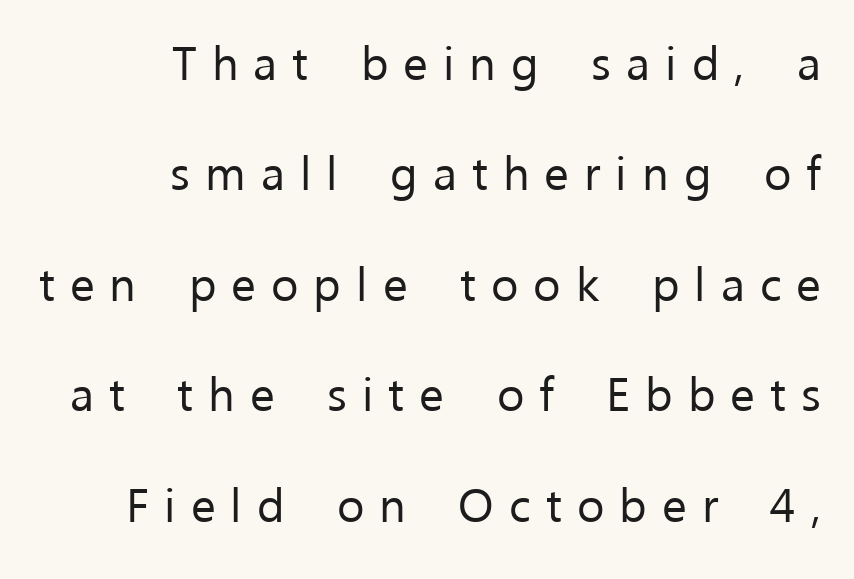
{"serif": "no", "italic": "no", "bold": "no", "weight": "regular", "width": "normal", "stroke_contrast": "low", "x_height": "medium", "monospaced": "no", "underline": "no", "align": "right", "line_spacing": "loose", "line_spacing_ratio": 2.35, "letter_spacing": "wide", "letter_spacing_em": 0.32, "glyph_px": 47}
